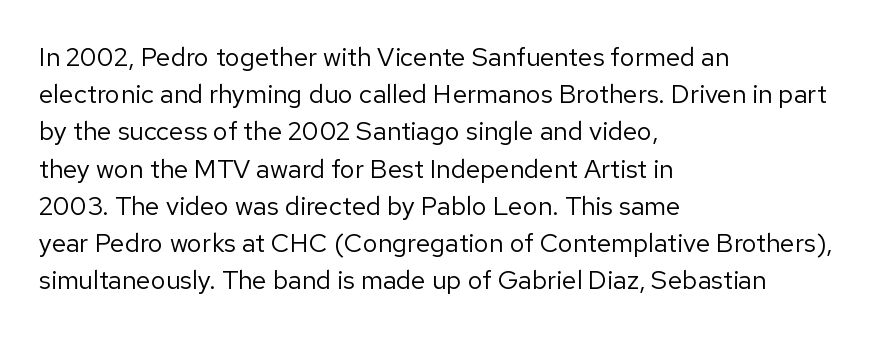
The rendering anchors every line to the left-hand side. A clean baseline with only descenders dipping below it. No chunkiness to these letters — they're not bold. Leading matches the norm, producing a regular column. Ascenders rise straight up at ninety degrees. Nobody touched the tracking dial on this one.
